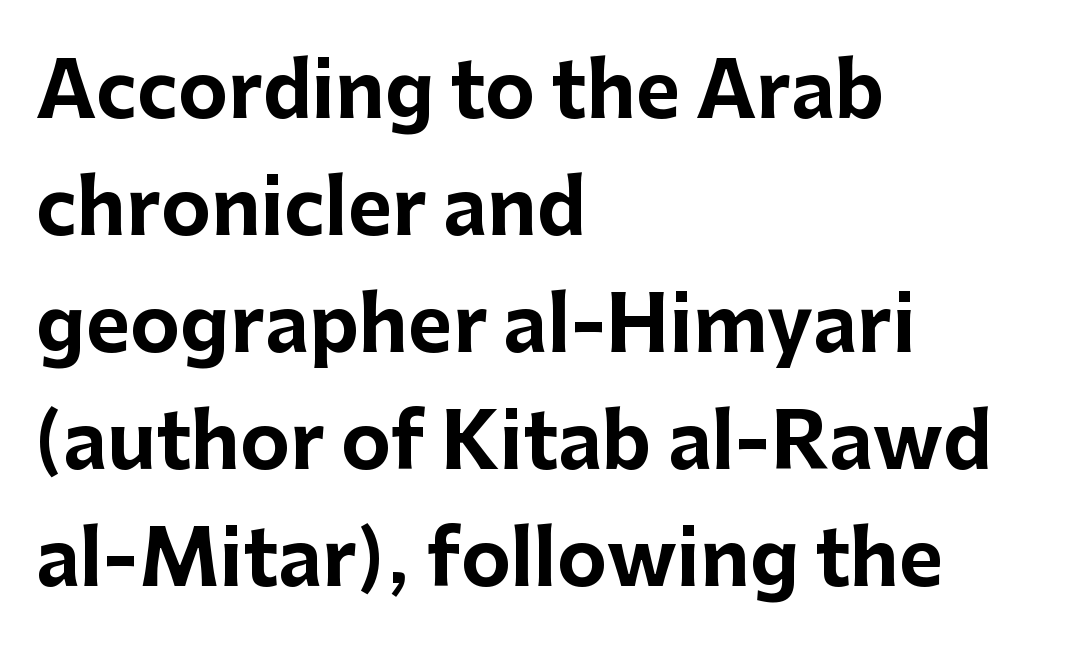
Leading matches the norm, producing a regular column. The horizontal fit of the characters is conventional and even. Every stem runs plumb, perpendicular to the baseline. Weight check: bold — yes, fully. Descenders hang freely into open space.
